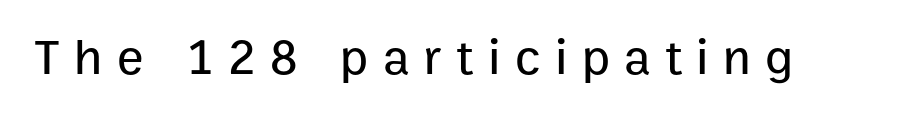
{"serif": "no", "italic": "no", "width": "normal", "stroke_contrast": "low", "x_height": "medium", "monospaced": "no", "underline": "no", "letter_spacing": "wide", "letter_spacing_em": 0.29, "glyph_px": 50}
